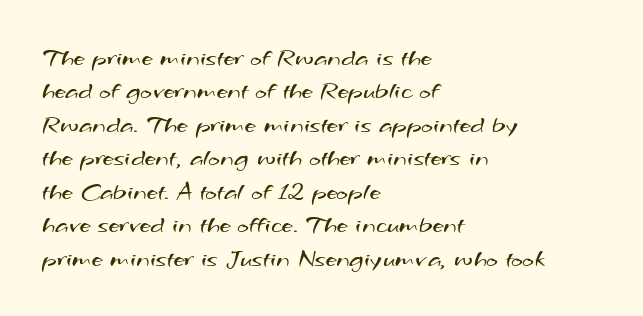
{"bold": "no", "underline": "no", "align": "left", "line_spacing": "normal", "line_spacing_ratio": 1.34, "letter_spacing": "normal", "letter_spacing_em": 0.0, "glyph_px": 25}
